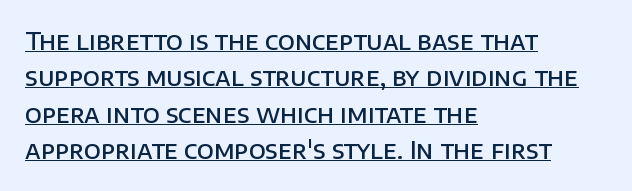
Q: Is the text bold? A: Semi-bold.
Q: Is the text italic (slanted)? A: No, it is upright.
Q: Is the text underlined? A: Yes.
Q: How is the paragraph aligned? A: Left-aligned.
Q: Is the spacing between letters normal or unusually wide? A: Normal.
Q: Is the spacing between lines tight, normal or loose? A: Normal.
